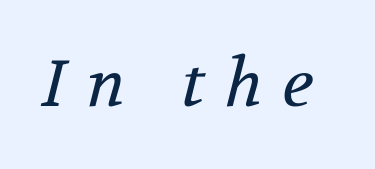
Is the letter spacing exaggerated? Yes — the characters are pushed far apart. Looks like regular typesetting: each glyph gets only the width it needs. Every character sits at an angle, as italics do. Has an underline been added? It has not.
